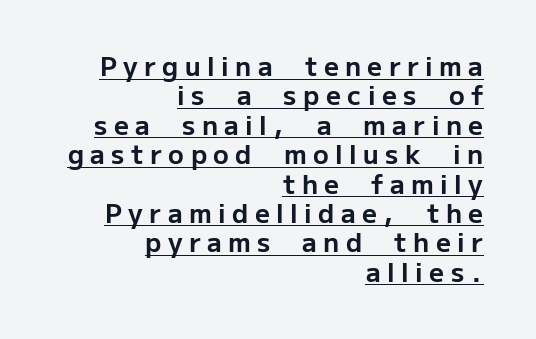
{"italic": "no", "bold": "yes", "underline": "yes", "align": "right", "line_spacing": "tight", "line_spacing_ratio": 1.13, "letter_spacing": "wide", "letter_spacing_em": 0.25, "glyph_px": 26}
